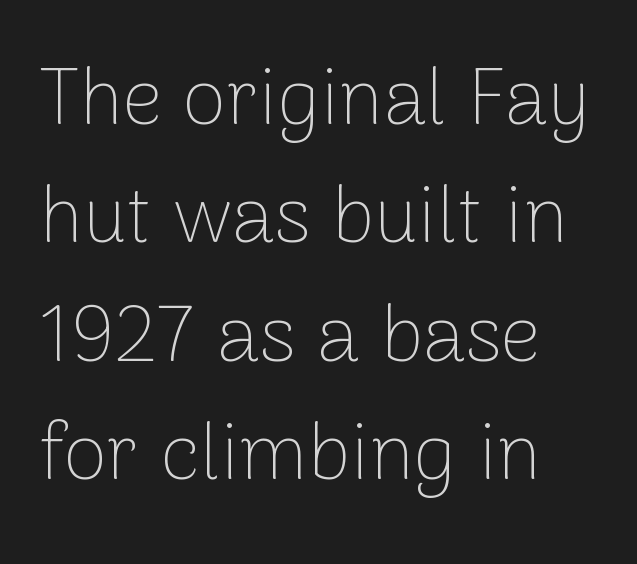
{"serif": "no", "italic": "no", "bold": "no", "weight": "thin", "width": "normal", "stroke_contrast": "low", "x_height": "medium", "monospaced": "no", "underline": "no", "align": "left", "line_spacing": "normal", "line_spacing_ratio": 1.5, "letter_spacing": "normal", "letter_spacing_em": 0.0, "glyph_px": 79}
